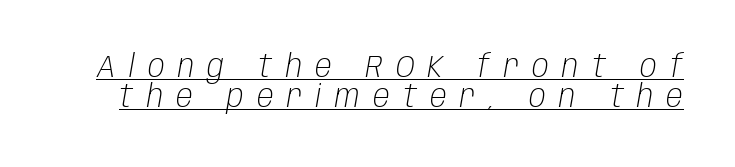
{"italic": "yes", "lean": "right", "slant_degrees": 10, "bold": "no", "weight": "light", "width": "condensed", "stroke_contrast": "low", "x_height": "large", "monospaced": "no", "underline": "yes", "line_spacing": "tight", "line_spacing_ratio": 0.96, "letter_spacing": "wide", "letter_spacing_em": 0.43, "glyph_px": 31}
